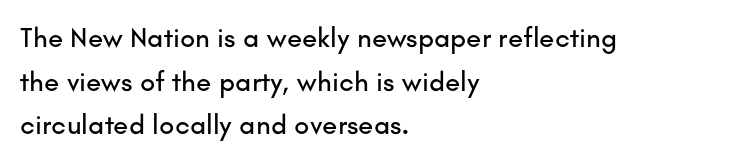
{"serif": "no", "italic": "no", "width": "normal", "stroke_contrast": "low", "x_height": "small", "monospaced": "no", "underline": "no", "align": "left", "line_spacing": "normal", "line_spacing_ratio": 1.56, "letter_spacing": "normal", "letter_spacing_em": 0.0, "glyph_px": 28}
